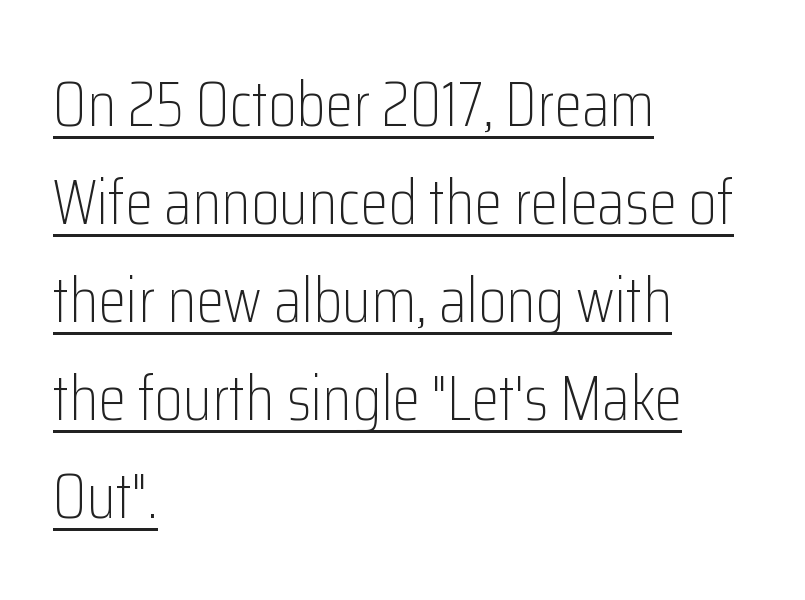
The image shows 64 px light, condensed sans-serif type, upright; set left-aligned, normal line spacing (1.53x), normal letter spacing, underlined; low stroke contrast and a medium x-height.
